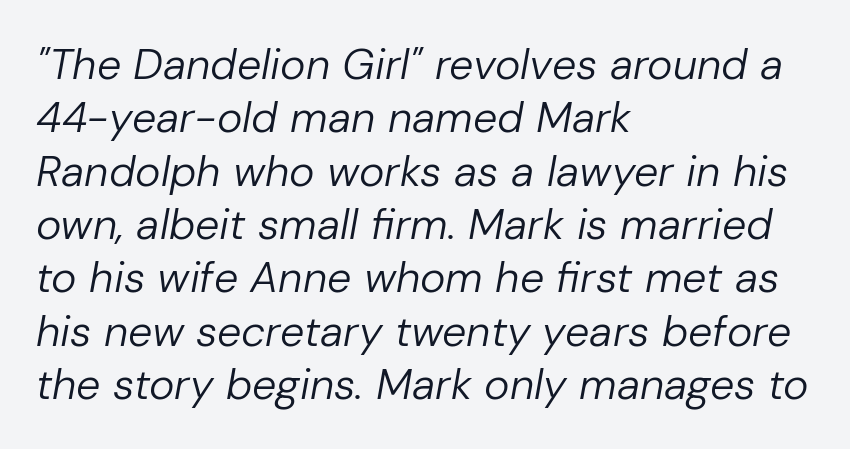
{"italic": "yes", "lean": "right", "slant_degrees": 10, "bold": "no", "weight": "regular", "width": "normal", "stroke_contrast": "low", "x_height": "medium", "monospaced": "no", "underline": "no", "align": "left", "line_spacing_ratio": 1.24, "letter_spacing": "normal", "letter_spacing_em": 0.0, "glyph_px": 43}
